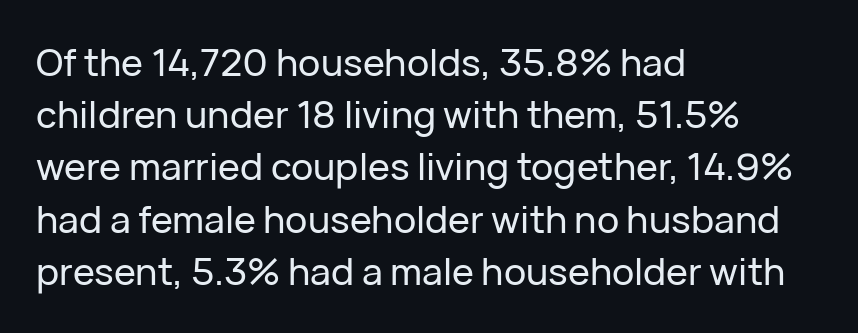
{"serif": "no", "italic": "no", "width": "normal", "stroke_contrast": "low", "x_height": "medium", "monospaced": "no", "underline": "no", "align": "left", "line_spacing": "normal", "line_spacing_ratio": 1.41, "letter_spacing": "normal", "letter_spacing_em": 0.0, "glyph_px": 37}
